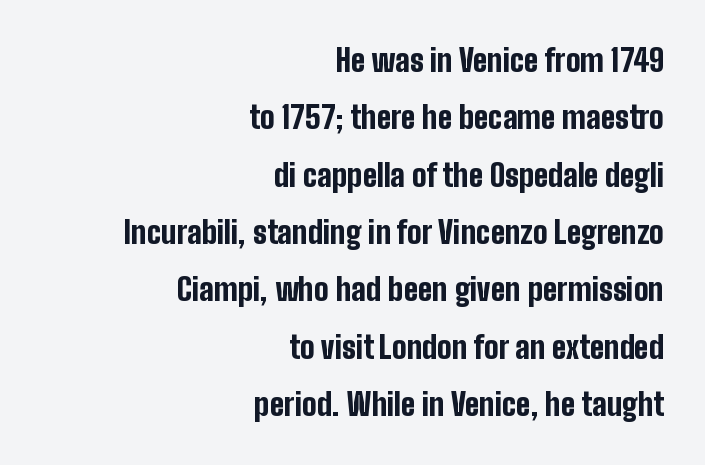
The image shows 31 px bold, condensed sans-serif type, upright; set right-aligned, line spacing 1.85x, normal letter spacing, not underlined; low stroke contrast and a medium x-height.
